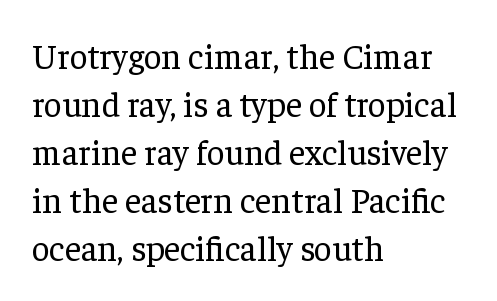
The space beneath each line is pristine and unruled. Every row of glyphs begins at an identical x-position on the left. The type sits square on the baseline with zero lean. Character widths vary here, with narrow letters taking less room than wide ones.
